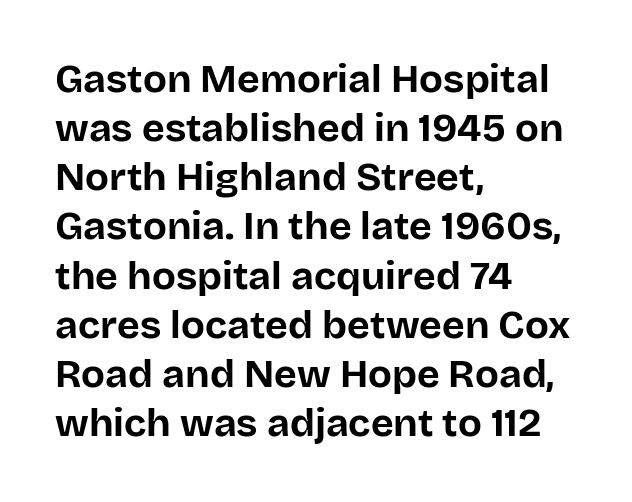
Q: Is the text bold? A: Yes.
Q: Is the text italic (slanted)? A: No, it is upright.
Q: Is the typeface a serif or a sans-serif typeface? A: Sans-serif.
Q: Is the text underlined? A: No.
Q: How is the paragraph aligned? A: Left-aligned.
Q: Is the spacing between letters normal or unusually wide? A: Normal.
Q: Is the spacing between lines tight, normal or loose? A: Normal.
Q: Width (condensed, normal, or wide)? A: Normal.
Q: Stroke contrast? A: Low.
Q: x-height? A: Large.
Q: Monospaced? A: No.
